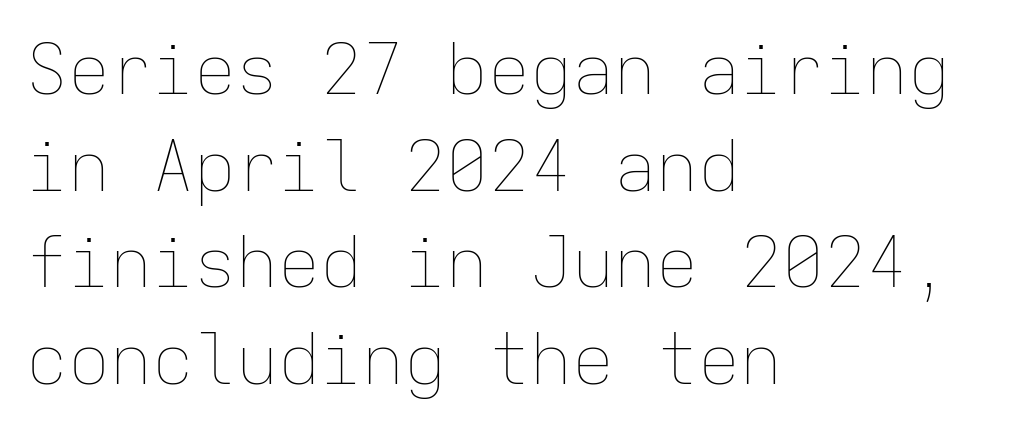
{"italic": "no", "bold": "no", "weight": "thin", "width": "normal", "stroke_contrast": "low", "x_height": "medium", "monospaced": "yes", "underline": "no", "align": "left", "line_spacing": "normal", "line_spacing_ratio": 1.38, "letter_spacing": "normal", "letter_spacing_em": 0.0, "glyph_px": 70}
